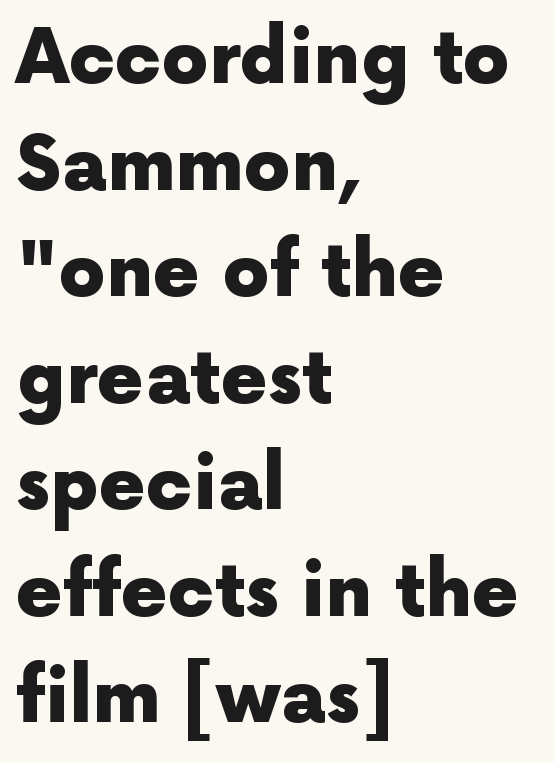
{"serif": "no", "italic": "no", "bold": "yes", "weight": "heavy", "width": "normal", "x_height": "medium", "monospaced": "no", "underline": "no", "align": "left", "line_spacing": "normal", "line_spacing_ratio": 1.44, "letter_spacing": "normal", "letter_spacing_em": 0.0, "glyph_px": 74}
